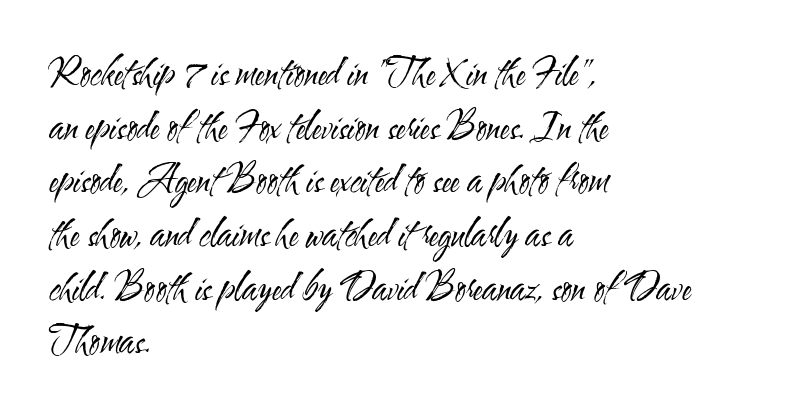
The image shows 36 px regular-weight, condensed sans-serif type; set left-aligned, normal line spacing (1.49x), normal letter spacing, not underlined; medium stroke contrast and a small x-height.
